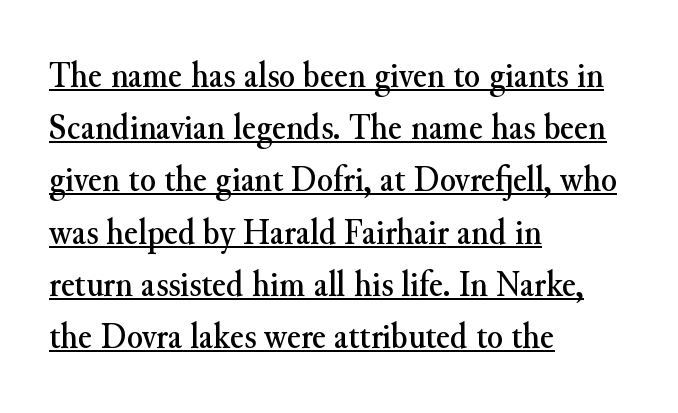
The image shows 37 px serif type, upright; set left-aligned, normal line spacing (1.41x), normal letter spacing, underlined; medium stroke contrast and a small x-height.
